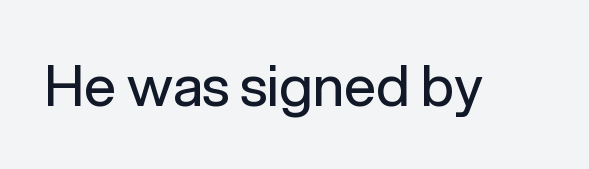
The image shows 56 px regular-weight sans-serif type, upright; set normal letter spacing, not underlined; low stroke contrast and a medium x-height.
